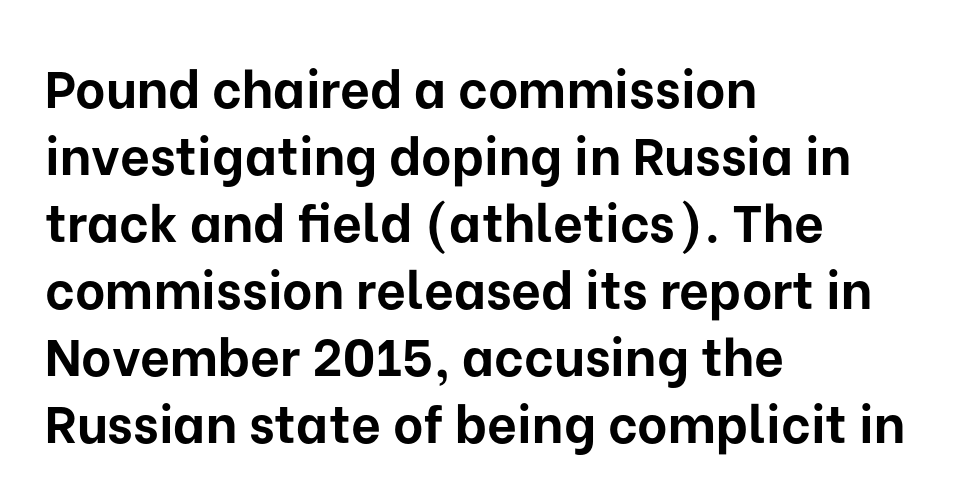
Q: Is the text bold? A: Yes.
Q: Is the text italic (slanted)? A: No, it is upright.
Q: Is the typeface a serif or a sans-serif typeface? A: Sans-serif.
Q: Is the text underlined? A: No.
Q: How is the paragraph aligned? A: Left-aligned.
Q: Is the spacing between letters normal or unusually wide? A: Normal.
Q: Is the spacing between lines tight, normal or loose? A: Normal.
Q: Width (condensed, normal, or wide)? A: Normal.
Q: Stroke contrast? A: Low.
Q: x-height? A: Medium.
Q: Monospaced? A: No.
